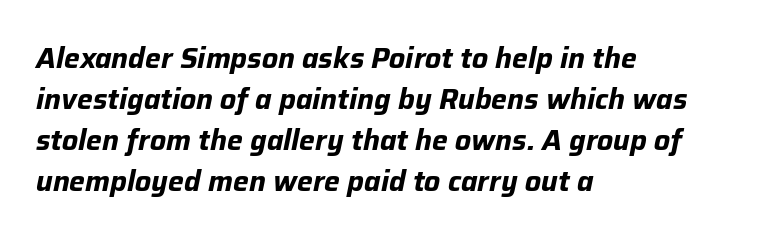
{"italic": "yes", "lean": "right", "slant_degrees": 12, "bold": "yes", "weight": "bold", "width": "normal", "stroke_contrast": "low", "x_height": "medium", "monospaced": "no", "underline": "no", "align": "left", "line_spacing": "normal", "line_spacing_ratio": 1.47, "letter_spacing": "normal", "letter_spacing_em": 0.0, "glyph_px": 28}
